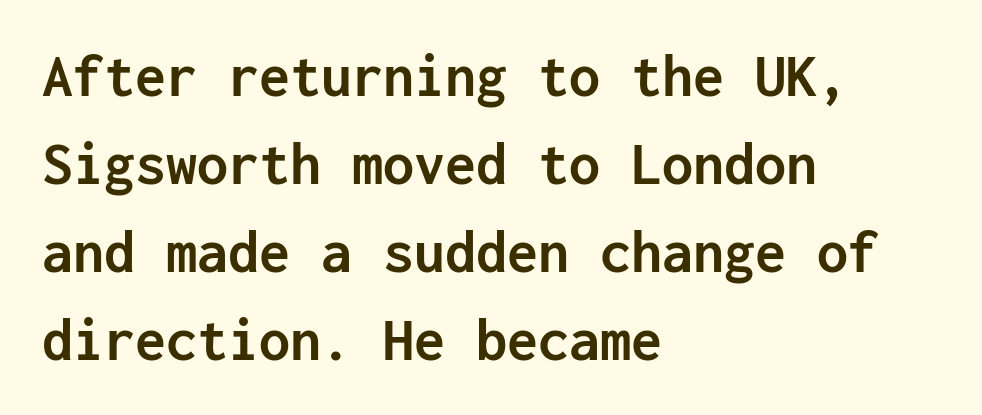
Weight check: bold — yes, fully. Layout note: lines flush left. In terms of posture, this sample is upright. The font family rendered here belongs to the sans-serif group. There is no visible air inserted between adjacent glyphs. The rendering uses typewriter-style spacing with identical character cells.
